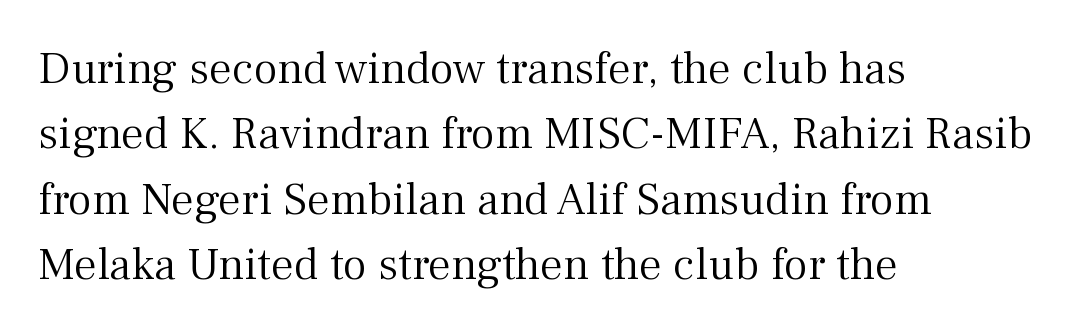
Q: Is the text bold? A: No.
Q: Is the text italic (slanted)? A: No, it is upright.
Q: Is the typeface a serif or a sans-serif typeface? A: Serif.
Q: Is the text underlined? A: No.
Q: How is the paragraph aligned? A: Left-aligned.
Q: Is the spacing between letters normal or unusually wide? A: Normal.
Q: Is the spacing between lines tight, normal or loose? A: Normal.
Q: Width (condensed, normal, or wide)? A: Normal.
Q: Stroke contrast? A: Medium.
Q: x-height? A: Medium.
Q: Monospaced? A: No.
